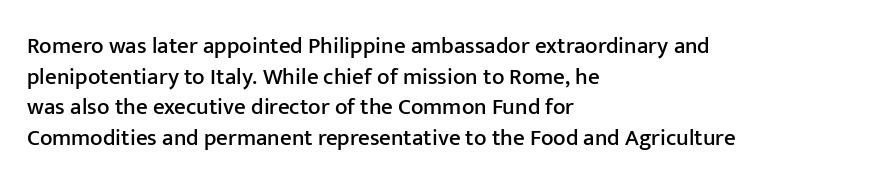
{"italic": "no", "underline": "no", "align": "left", "line_spacing": "normal", "line_spacing_ratio": 1.33, "letter_spacing": "normal", "letter_spacing_em": 0.0, "glyph_px": 23}
